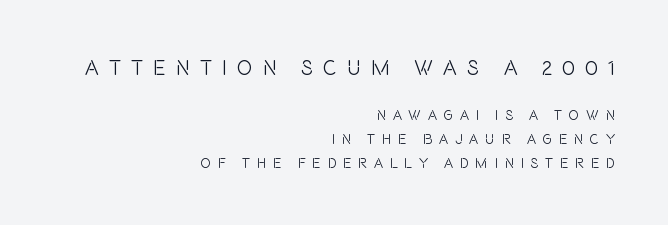
The image shows 21 px text type, upright; set right-aligned, line spacing 1.72x, unusually wide letter spacing (+0.48 em), not underlined; the first (top) block is 1.5x larger.
